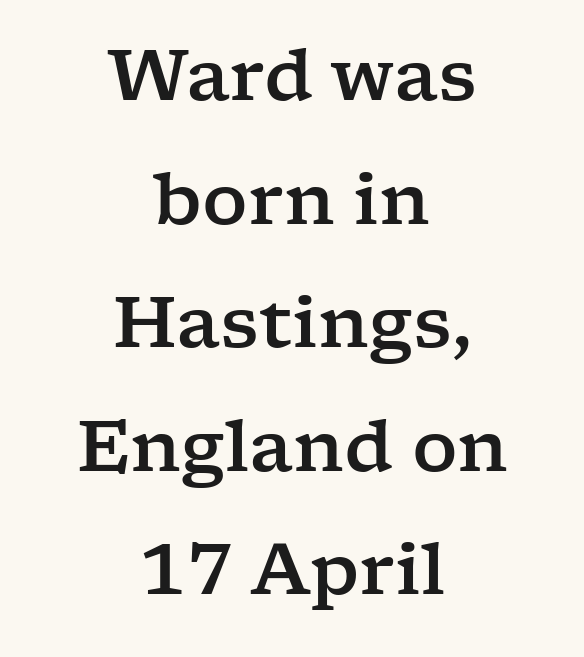
Q: Is the text italic (slanted)? A: No, it is upright.
Q: Is the typeface a serif or a sans-serif typeface? A: Serif.
Q: Is the text underlined? A: No.
Q: How is the paragraph aligned? A: Centered.
Q: Is the spacing between letters normal or unusually wide? A: Normal.
Q: Width (condensed, normal, or wide)? A: Wide.
Q: Stroke contrast? A: Low.
Q: x-height? A: Medium.
Q: Monospaced? A: No.
